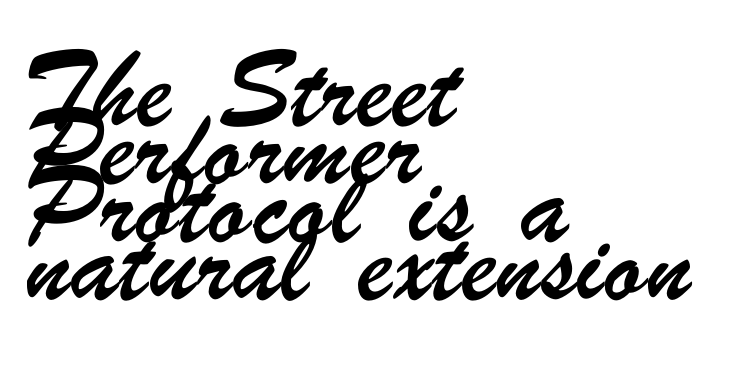
The letterforms sit shoulder to shoulder at normal distance. These lines are set flush left with a ragged right edge. This is sans-serif lettering, the kind often seen on screens and signage. Honestly, there is no underline to notice here at all. Character widths vary here, with narrow letters taking less room than wide ones.
